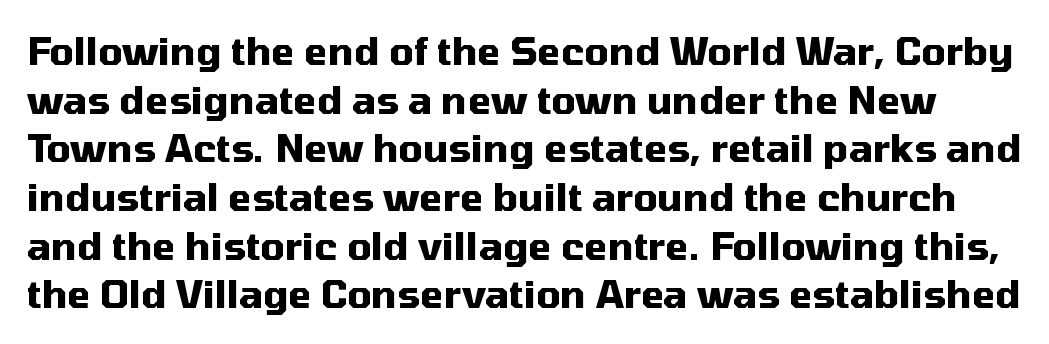
Words float on clear page, feet unadorned. Grotesque or geometric, the face here clearly has no serifs. No italicization has been applied; the sample stays upright. Note the varied advance widths — an 'i' is clearly narrower than an 'm'. Notice how thick the strokes are: this is what a full bold looks like. What's the leading like? Ordinary, nothing unusual.
